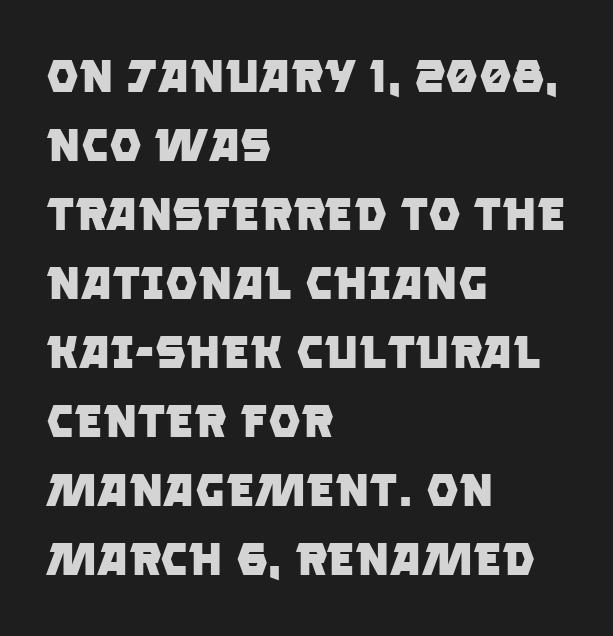
{"serif": "no", "bold": "yes", "weight": "heavy", "width": "normal", "stroke_contrast": "low", "x_height": "large", "monospaced": "no", "underline": "no", "align": "left", "line_spacing": "normal", "line_spacing_ratio": 1.5, "letter_spacing": "normal", "letter_spacing_em": 0.0, "glyph_px": 46}
